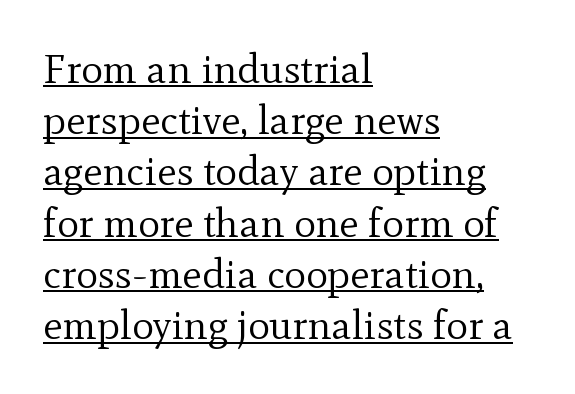
Honestly, the row spacing looks completely unremarkable. The type is set solid horizontally, with unmodified tracking. The compositor pushed each line to the left boundary. Italic: no, the glyphs are upright roman. The glyphs in this specimen are seriffed. The string is rendered with underlining switched on.
